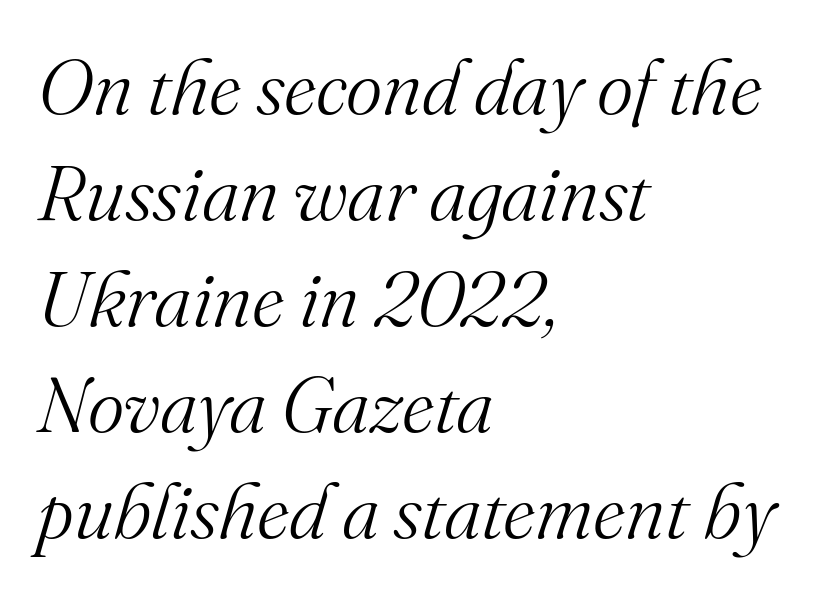
A student would call this left alignment; a typographer would say flush left, rag right. Font category for this specimen: serif. Tall strokes in this sample are angled rather than plumb. If you measured baseline to baseline, you'd find a middling distance. Each row of text sits above clean, open space.
